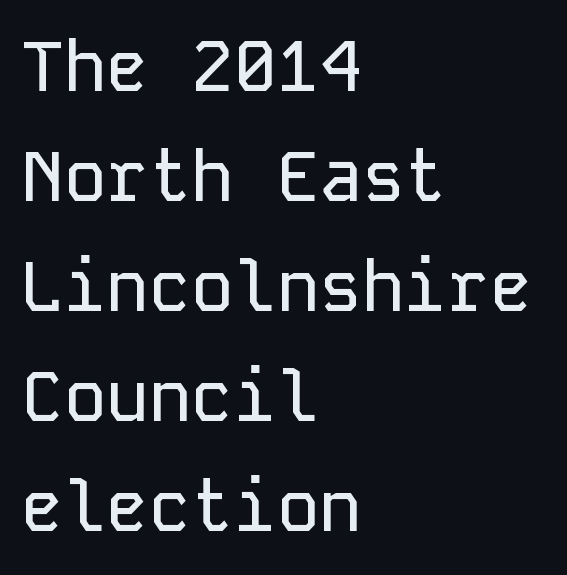
If you measured baseline to baseline, you'd find a middling distance. Grotesque or geometric, the face here clearly has no serifs. Looks like terminal output: every glyph gets an equal slot. Do the letters lean? They stand straight. Decoration check: the copy has no underline. The passage is arranged the way most books set body copy — flush left.
